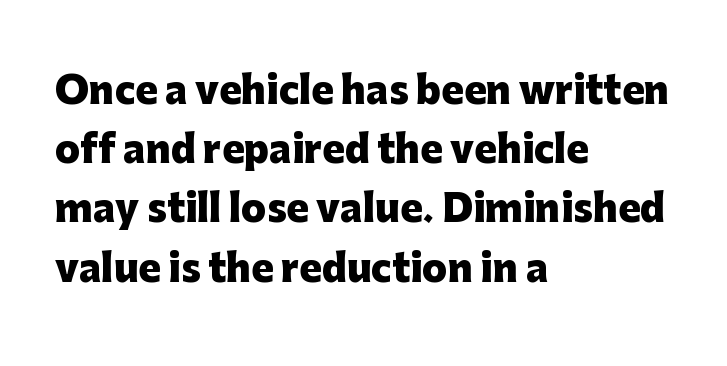
Q: Is the text bold? A: Yes.
Q: Is the text italic (slanted)? A: No, it is upright.
Q: Is the typeface a serif or a sans-serif typeface? A: Sans-serif.
Q: Is the text underlined? A: No.
Q: How is the paragraph aligned? A: Left-aligned.
Q: Is the spacing between letters normal or unusually wide? A: Normal.
Q: Is the spacing between lines tight, normal or loose? A: Normal.
Q: Width (condensed, normal, or wide)? A: Normal.
Q: Stroke contrast? A: Low.
Q: x-height? A: Medium.
Q: Monospaced? A: No.
